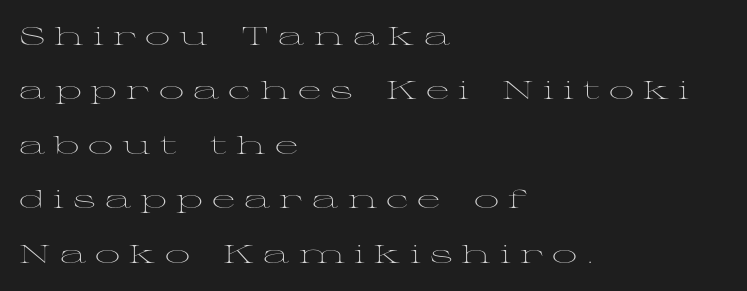
Q: Is the text bold? A: No.
Q: Is the text italic (slanted)? A: No, it is upright.
Q: Is the text underlined? A: No.
Q: How is the paragraph aligned? A: Left-aligned.
Q: Is the spacing between letters normal or unusually wide? A: Unusually wide.
Q: Is the spacing between lines tight, normal or loose? A: Loose.
